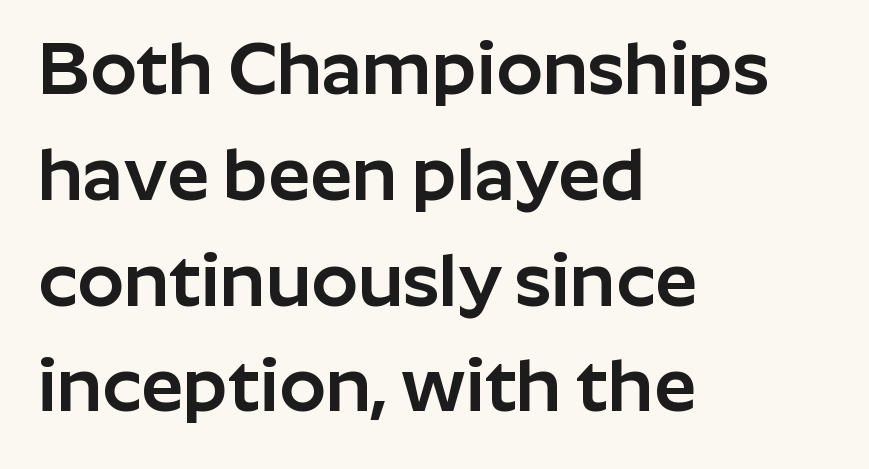
{"serif": "no", "italic": "no", "width": "normal", "stroke_contrast": "low", "x_height": "medium", "monospaced": "no", "underline": "no", "align": "left", "line_spacing": "normal", "line_spacing_ratio": 1.43, "letter_spacing": "normal", "letter_spacing_em": 0.0, "glyph_px": 74}
